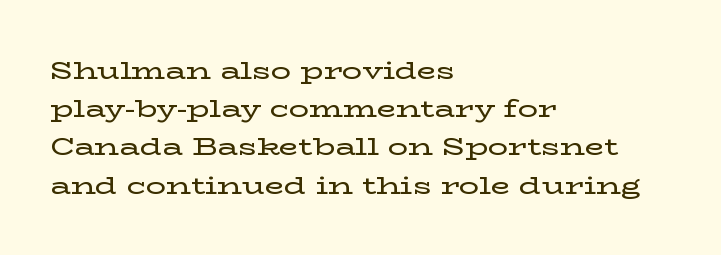
Descenders hang freely into open space. Teacher's note: observe the even left margin — that is flush-left alignment. The vertical gap from one line to the next is medium. If you drew a line through each stem, it would be perfectly vertical. The letters sit at their default tracking, neither squeezed nor spread.
